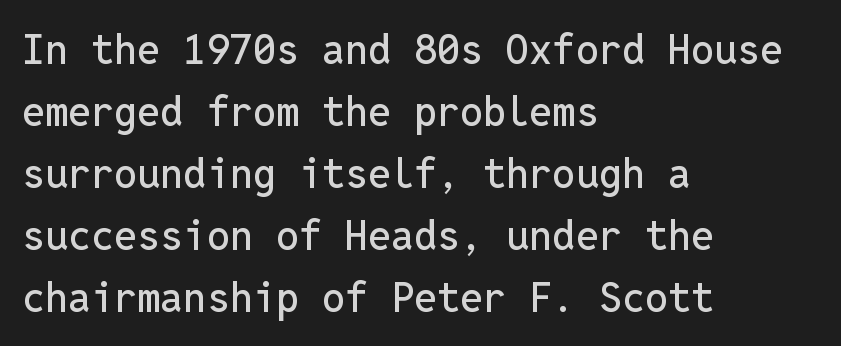
{"serif": "no", "italic": "no", "width": "normal", "stroke_contrast": "low", "x_height": "medium", "monospaced": "yes", "underline": "no", "align": "left", "line_spacing": "normal", "line_spacing_ratio": 1.51, "letter_spacing": "normal", "letter_spacing_em": 0.0, "glyph_px": 41}
